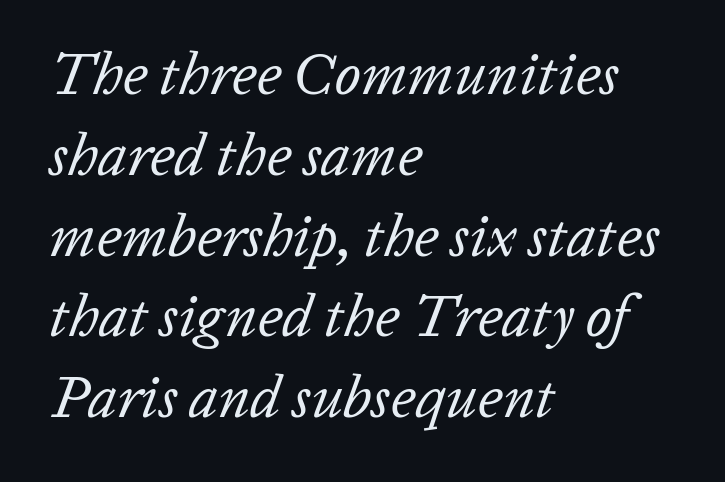
{"italic": "yes", "lean": "right", "slant_degrees": 20, "bold": "no", "weight": "regular", "width": "normal", "stroke_contrast": "low", "x_height": "medium", "monospaced": "no", "underline": "no", "align": "left", "line_spacing": "normal", "line_spacing_ratio": 1.37, "letter_spacing": "normal", "letter_spacing_em": 0.0, "glyph_px": 59}
